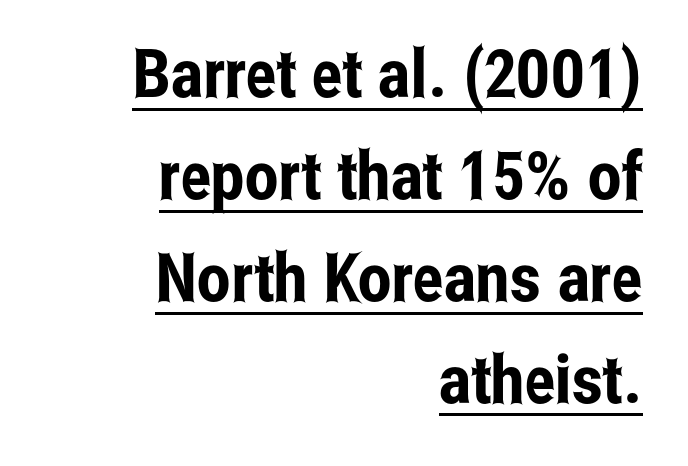
The type family on display is of the sans-serif kind. Somebody hit Ctrl+U on this one — the words are underlined. The lines are quadded right. Short note: letters normally spaced. Notice how the stems are strictly vertical — no italics here.
